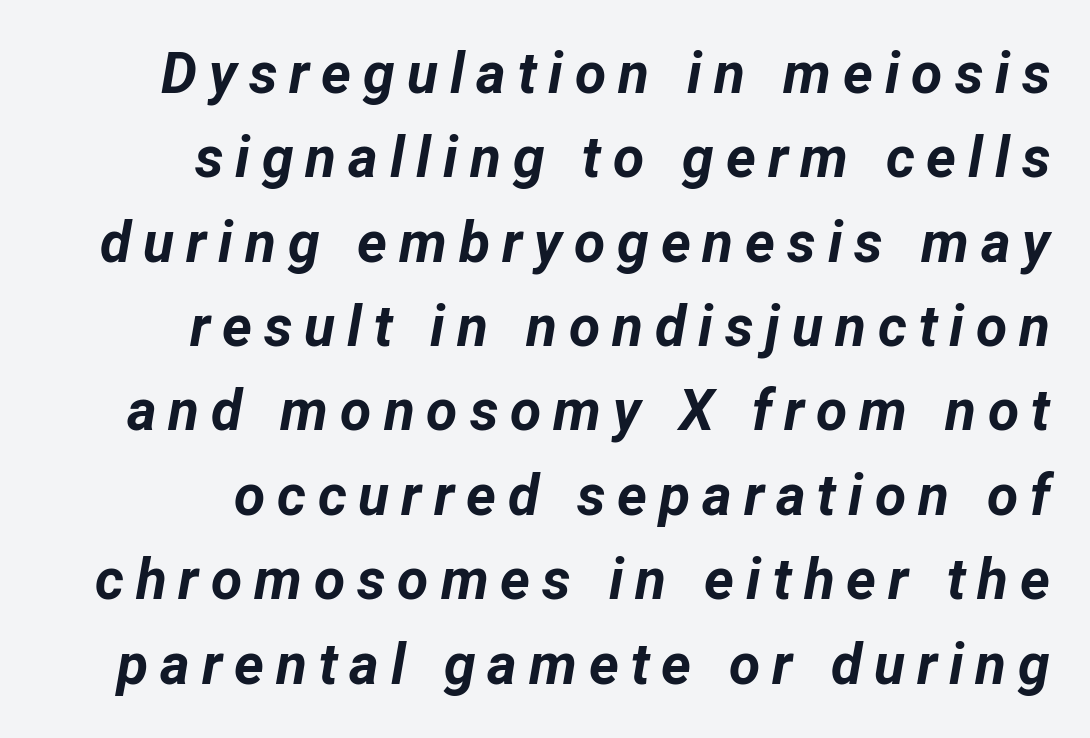
{"italic": "yes", "lean": "right", "slant_degrees": 12, "bold": "yes", "weight": "bold", "width": "normal", "stroke_contrast": "low", "x_height": "medium", "monospaced": "no", "underline": "no", "align": "right", "line_spacing": "normal", "line_spacing_ratio": 1.48, "letter_spacing": "wide", "letter_spacing_em": 0.21, "glyph_px": 57}
